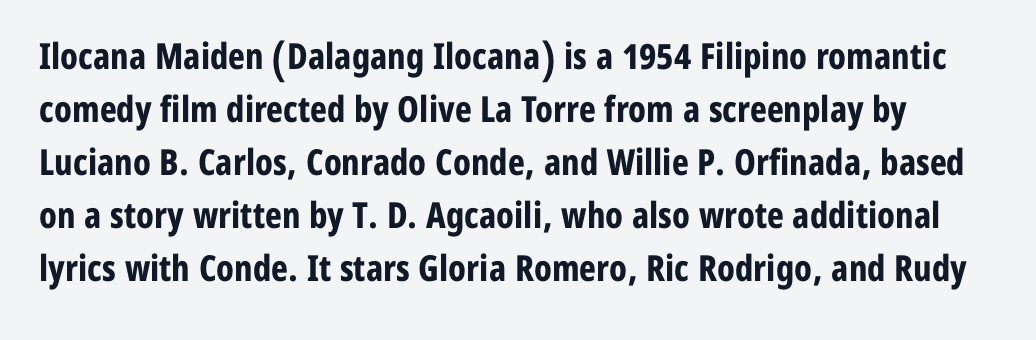
The image shows 36 px bold, condensed sans-serif type, upright; set normal line spacing (1.47x), normal letter spacing, not underlined; low stroke contrast and a medium x-height.
